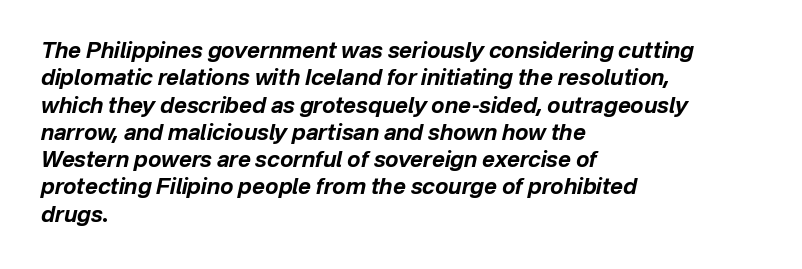
The words here are not underlined. Horizontally, the lines are justified to the leading edge only. On the weight axis this lands at bold, roughly 700. The rendering keeps characters at their native spacing.
